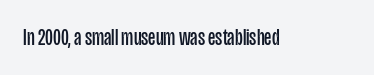
The image shows 23 px text type, upright; set normal letter spacing, not underlined.
